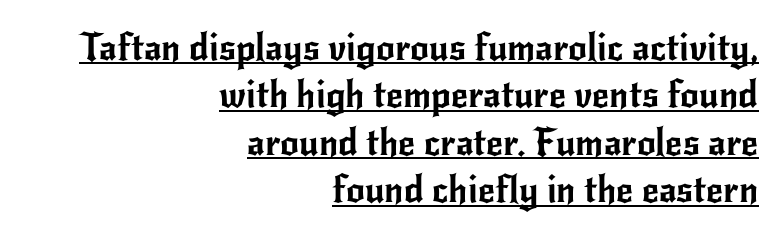
Each line ends at the same right margin while the left side varies. Spacing between characters is what you'd get straight out of the box. The space between consecutive lines is moderate. Every word sits above its own underline. The axis of the letterforms is exactly vertical. The passage shown is typed in a proportional face where columns would drift.
